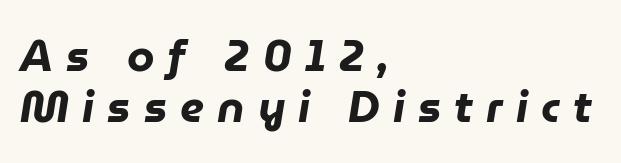
Q: Is the text bold? A: Yes.
Q: Is the text italic (slanted)? A: Yes, it leans right by about 9 degrees.
Q: Is the text underlined? A: No.
Q: How is the paragraph aligned? A: Left-aligned.
Q: Is the spacing between letters normal or unusually wide? A: Unusually wide.
Q: Width (condensed, normal, or wide)? A: Normal.
Q: Stroke contrast? A: Low.
Q: x-height? A: Medium.
Q: Monospaced? A: No.
